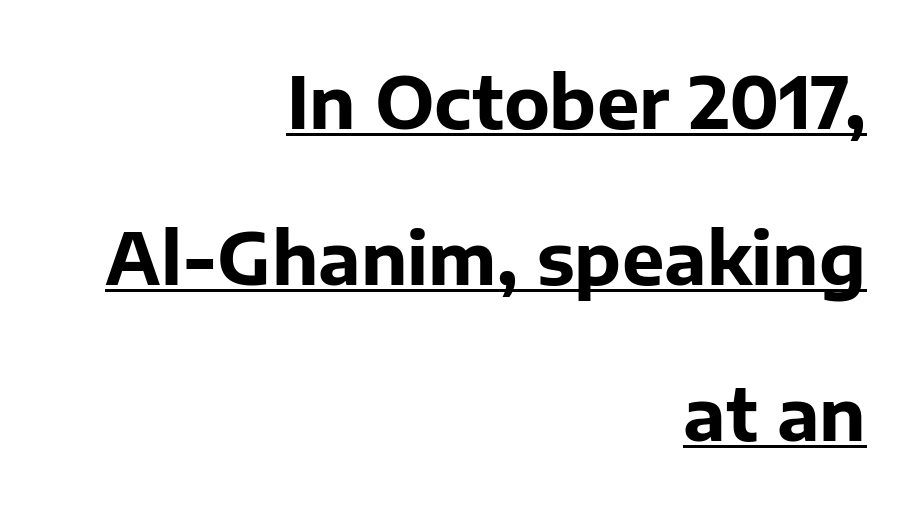
The type family on display is of the sans-serif kind. A typographer would call this underscored text. Pretty heavy lettering here — definitely bold. A typesetter would call this proportional, since set widths differ per character.
